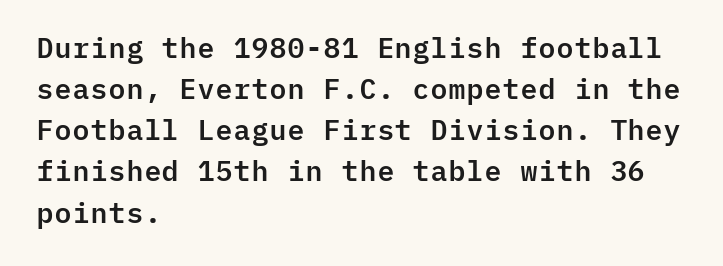
{"serif": "no", "italic": "no", "width": "normal", "stroke_contrast": "low", "x_height": "medium", "monospaced": "yes", "underline": "no", "align": "left", "line_spacing": "normal", "line_spacing_ratio": 1.47, "letter_spacing": "normal", "letter_spacing_em": 0.0, "glyph_px": 28}
